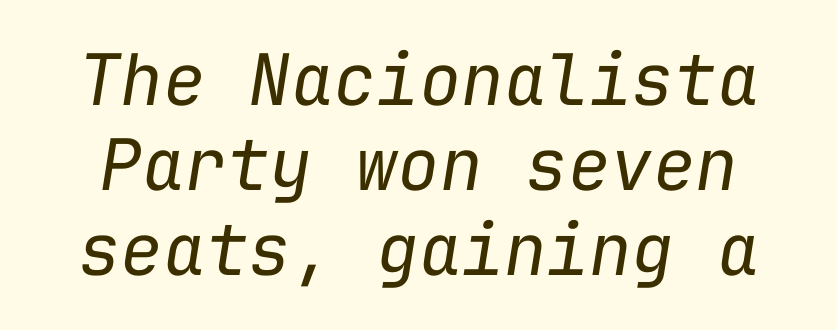
Letters have the restrained weight of plain body copy at most. This sample has the even, mechanical cadence of fixed-width lettering. Emphasis-style slanted type is in use. Just letters on the line, the space beneath them empty.
